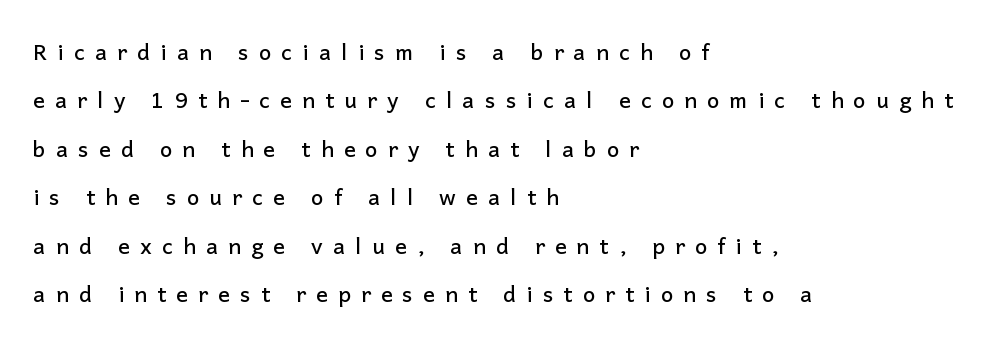
Q: Is the text italic (slanted)? A: No, it is upright.
Q: Is the text underlined? A: No.
Q: How is the paragraph aligned? A: Left-aligned.
Q: Is the spacing between letters normal or unusually wide? A: Unusually wide.
Q: Is the spacing between lines tight, normal or loose? A: Loose.
